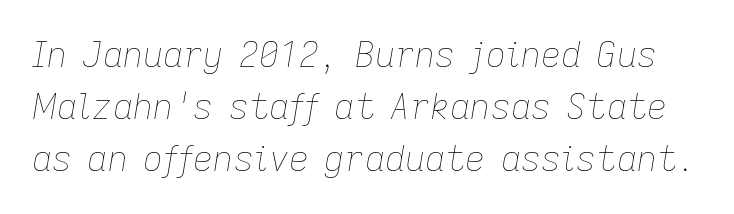
The strip under each line holds only bare page. Honestly, the letter spacing is just normal — you wouldn't notice it. Varying glyph widths throughout — classic text-font behaviour. Interline gaps are of average width in this sample. The face used here has a pronounced slope to its letters.
